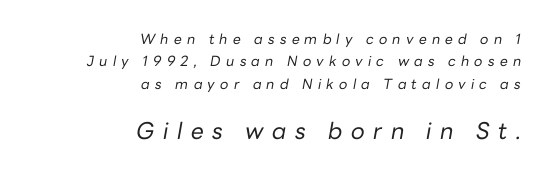
Q: Is the text bold? A: No.
Q: Is the text italic (slanted)? A: Yes, it leans right by about 10 degrees.
Q: Is the text underlined? A: No.
Q: How is the paragraph aligned? A: Right-aligned.
Q: Is the spacing between letters normal or unusually wide? A: Unusually wide.
Q: Is the spacing between lines tight, normal or loose? A: Normal.
Q: Which block of text is set in a larger size, the first (top) or the second (bottom)? A: The second (bottom) one.
